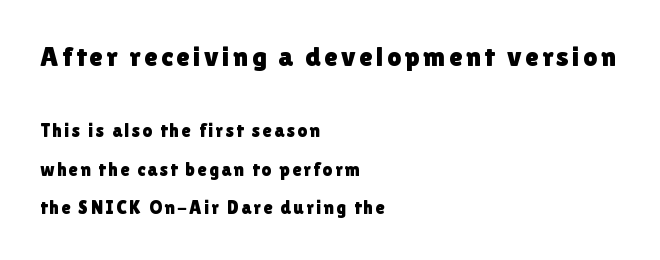
The image shows 28 px sans-serif type, upright; set left-aligned, loose line spacing (2.03x), not underlined; the first (top) block is 1.47x larger; a medium x-height.
